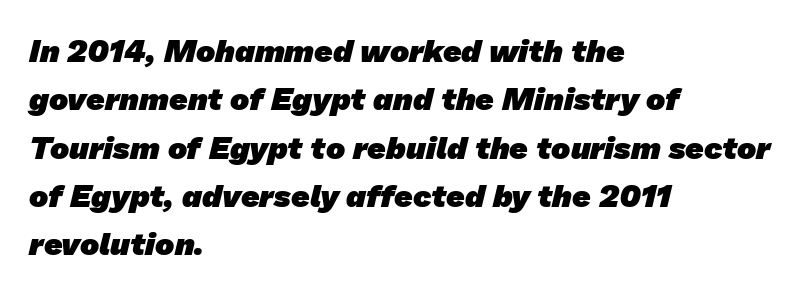
Which margin do the lines hug? The left one — the right edge is uneven. I'd call this a sans setting — the letters go barefoot. This rendering leaves character spacing at its baseline value. Quick note: underline off. Look at the stroke-to-counter ratio: heavy, a bold.
